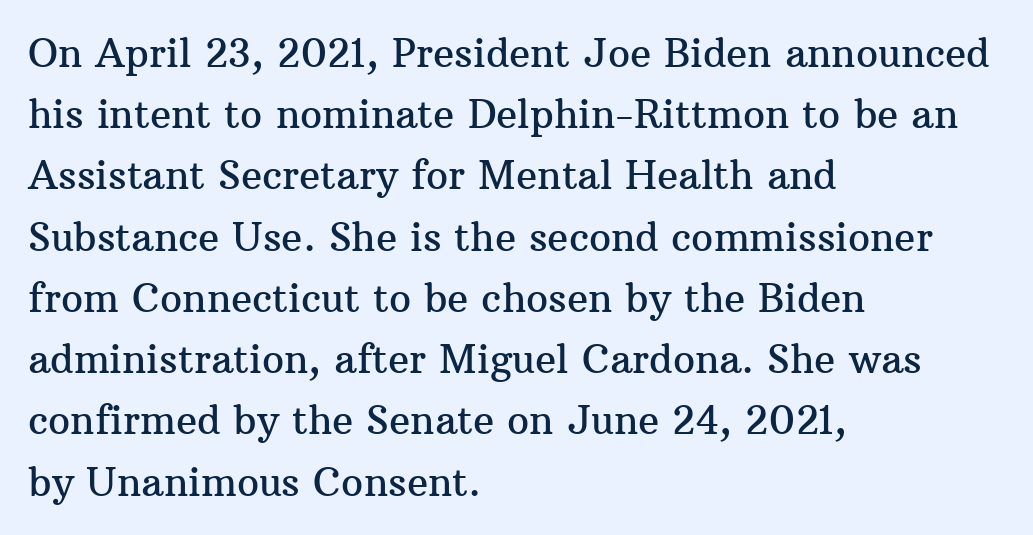
The glyphs are unaccompanied by any horizontal stroke below them. Reading down the block, your eye returns to a fixed left position each line. Stroke terminals: seriffed. The rendering keeps characters at their native spacing. Rows of type keep a routine distance in the vertical direction. Each letter keeps its own natural width here, so spacing adapts to shape.
